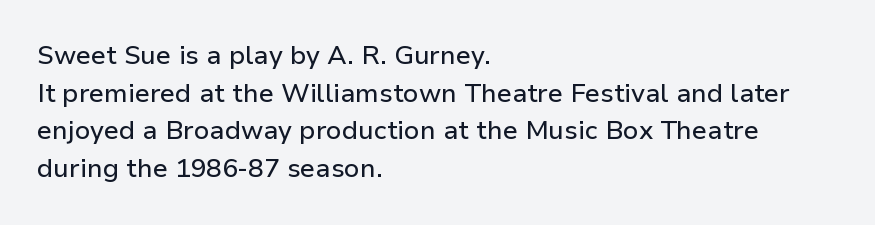
Which margin do the lines hug? The left one — the right edge is uneven. This sample uses plain, unmodified letter spacing. Glance below the letters and you will spot only blank space. Baseline-to-baseline distance is the conventional proportion of letter height.
